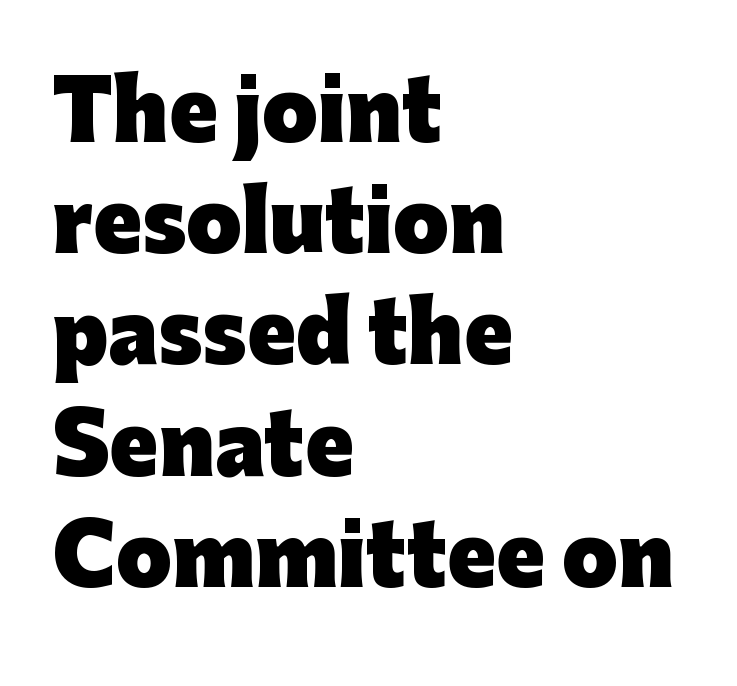
{"serif": "no", "italic": "no", "bold": "yes", "weight": "heavy", "width": "normal", "stroke_contrast": "low", "x_height": "medium", "monospaced": "no", "underline": "no", "align": "left", "line_spacing": "normal", "line_spacing_ratio": 1.39, "letter_spacing": "normal", "letter_spacing_em": 0.0, "glyph_px": 80}
